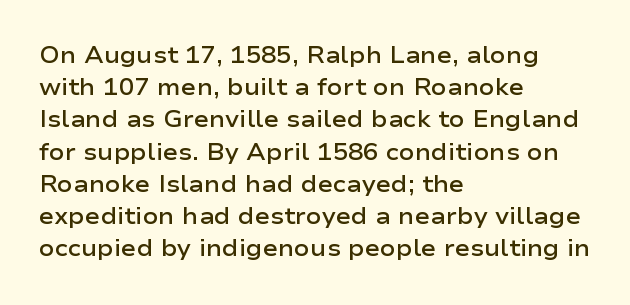
The foot of each line stays bare and open. Evenly set lines give the paragraph a standard silhouette. Left-aligned paragraph, ragged on the right. Does the lettering tilt? It doesn't — this is upright. The line texture is even and compact thanks to regular tracking.
